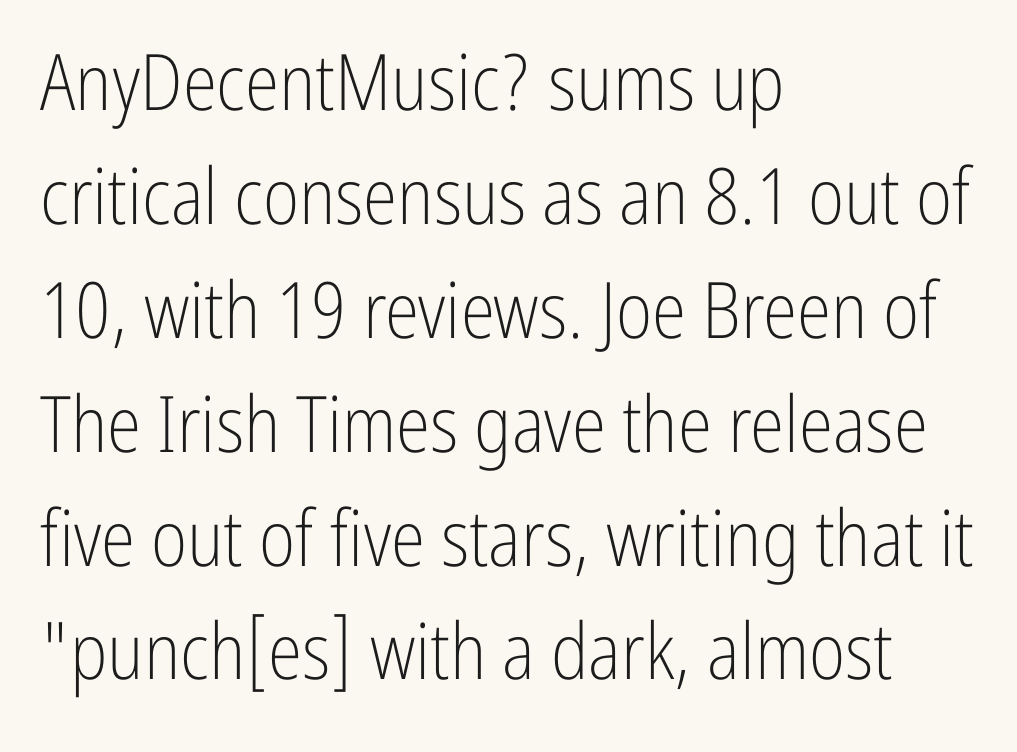
Q: Is the text bold? A: No.
Q: Is the text italic (slanted)? A: No, it is upright.
Q: Is the typeface a serif or a sans-serif typeface? A: Sans-serif.
Q: Is the text underlined? A: No.
Q: How is the paragraph aligned? A: Left-aligned.
Q: Is the spacing between letters normal or unusually wide? A: Normal.
Q: Is the spacing between lines tight, normal or loose? A: Normal.
Q: Width (condensed, normal, or wide)? A: Condensed.
Q: Stroke contrast? A: Low.
Q: x-height? A: Medium.
Q: Monospaced? A: No.
